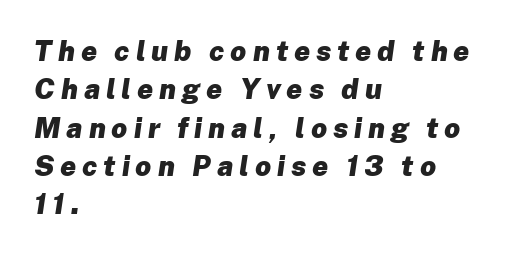
{"italic": "yes", "lean": "right", "slant_degrees": 8, "bold": "yes", "weight": "heavy", "width": "normal", "stroke_contrast": "low", "x_height": "medium", "monospaced": "no", "underline": "no", "align": "left", "line_spacing": "normal", "line_spacing_ratio": 1.37, "letter_spacing": "wide", "letter_spacing_em": 0.21, "glyph_px": 28}
